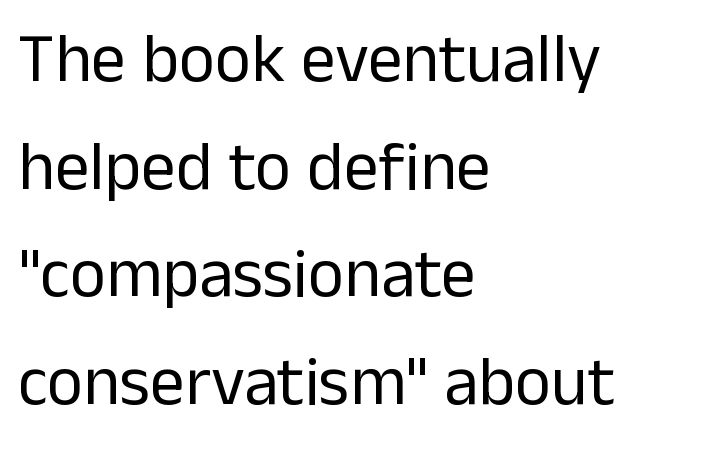
{"serif": "no", "italic": "no", "bold": "no", "weight": "regular", "width": "normal", "stroke_contrast": "low", "x_height": "medium", "monospaced": "no", "underline": "no", "align": "left", "line_spacing": "normal", "line_spacing_ratio": 1.56, "letter_spacing": "normal", "letter_spacing_em": 0.0, "glyph_px": 69}
